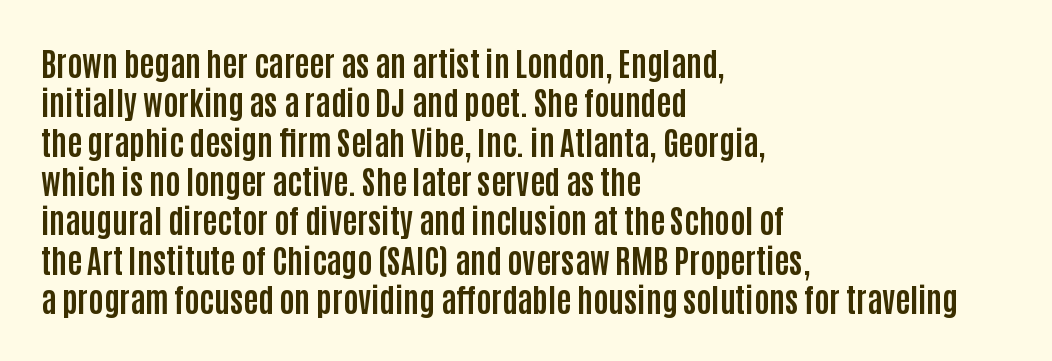
The image shows 32 px bold, condensed sans-serif type, upright; set left-aligned, line spacing 1.23x, normal letter spacing, not underlined; low stroke contrast and a large x-height.
